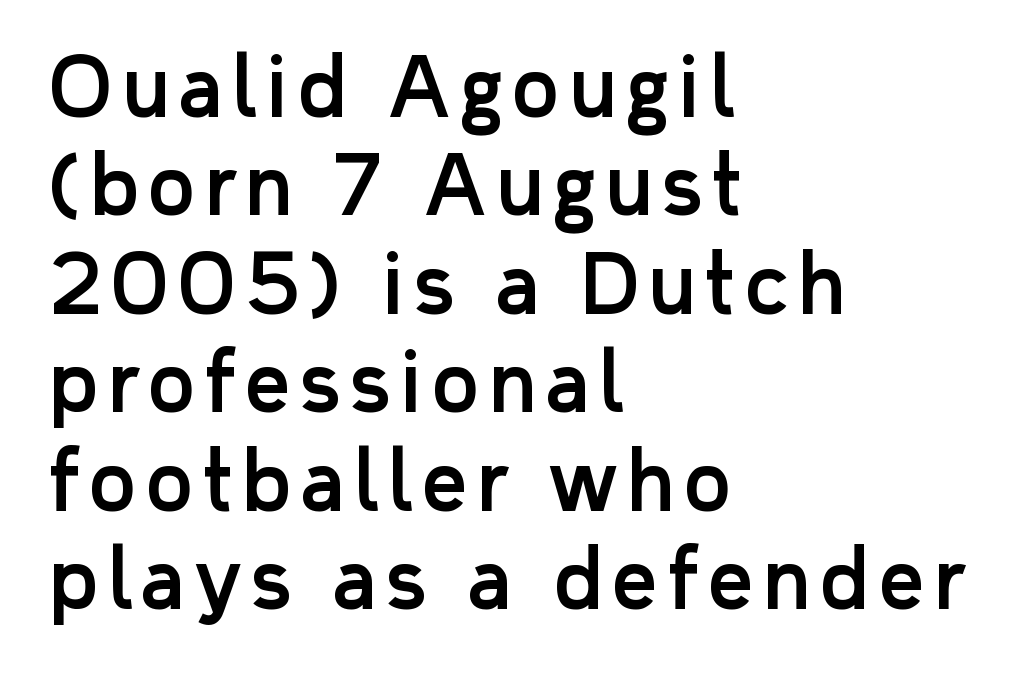
The gap between lines stays unmarked. Alignment: flush left. When letters stand straight like this, we call the style roman or upright. Each letter keeps its own natural width here, so spacing adapts to shape.
